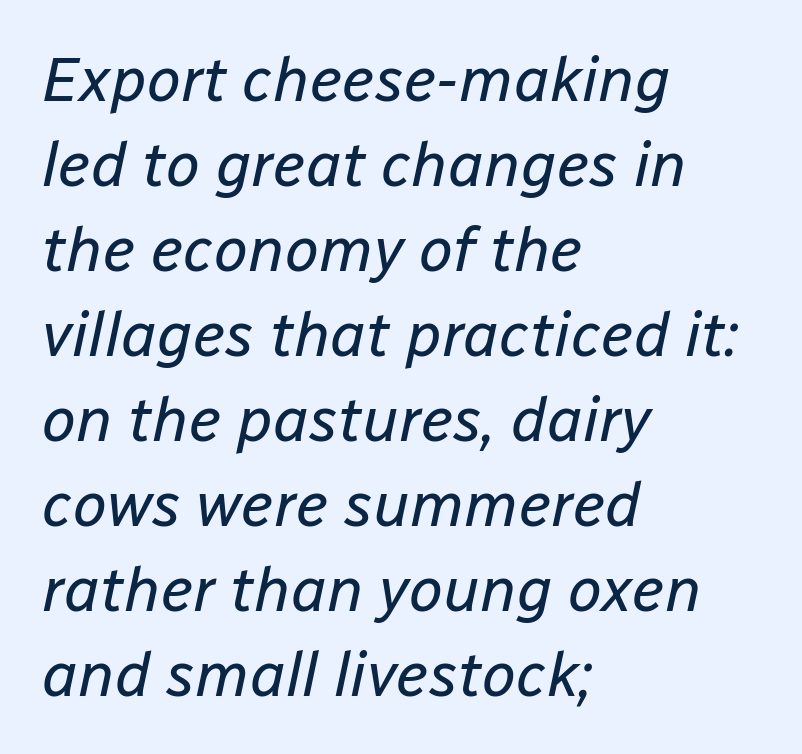
The image shows 62 px regular-weight type, italic (leaning right); set left-aligned, normal line spacing (1.37x), normal letter spacing, not underlined; low stroke contrast and a medium x-height.
